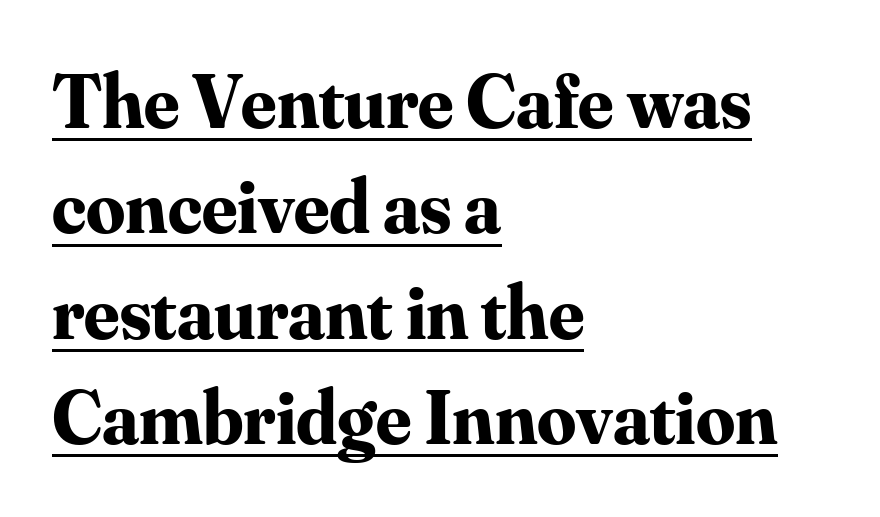
The image shows 77 px bold serif type, upright; set left-aligned, normal line spacing (1.37x), normal letter spacing, underlined; medium stroke contrast and a small x-height.
